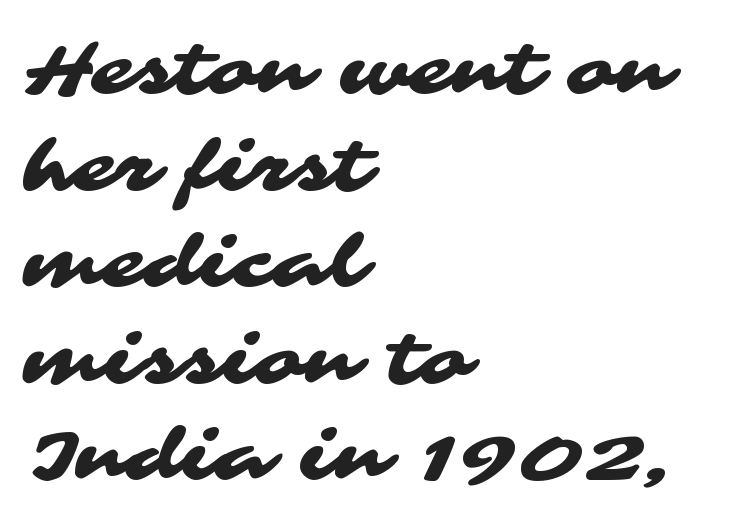
The image shows 71 px wide sans-serif type; set left-aligned, normal line spacing (1.36x), normal letter spacing, not underlined; medium stroke contrast and a medium x-height.
